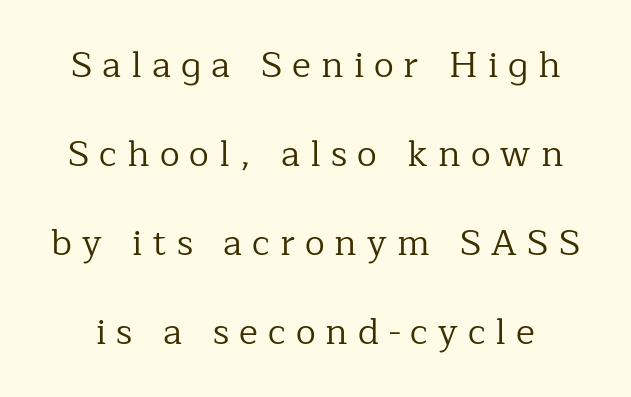
The image shows 36 px regular-weight serif type, upright; set loose line spacing (2.47x), unusually wide letter spacing (+0.28 em), not underlined; low stroke contrast and a medium x-height.
